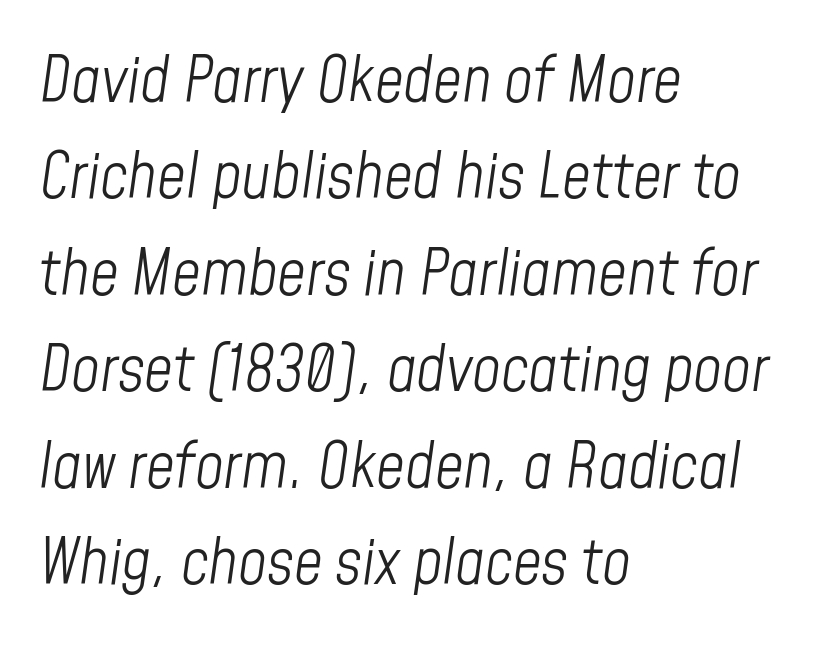
The image shows 63 px light, condensed type, italic (leaning right); set left-aligned, normal line spacing (1.53x), normal letter spacing, not underlined; low stroke contrast and a medium x-height.
